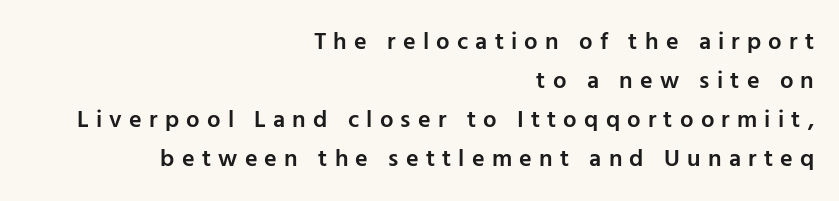
{"italic": "no", "bold": "semi", "underline": "no", "align": "right", "line_spacing": "normal", "line_spacing_ratio": 1.62, "letter_spacing": "wide", "letter_spacing_em": 0.3, "glyph_px": 24}
